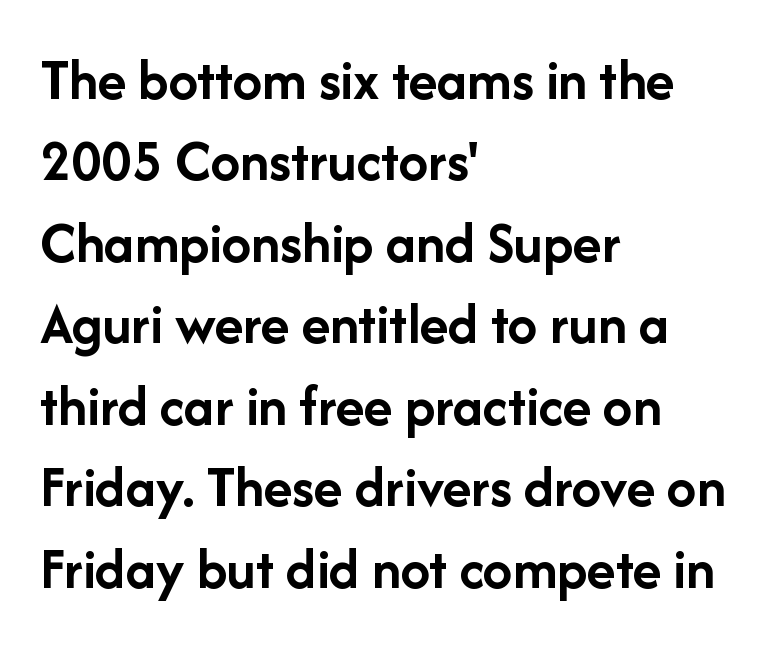
The image shows 59 px semibold sans-serif type, upright; set left-aligned, normal line spacing (1.38x), normal letter spacing, not underlined; low stroke contrast and a medium x-height.
